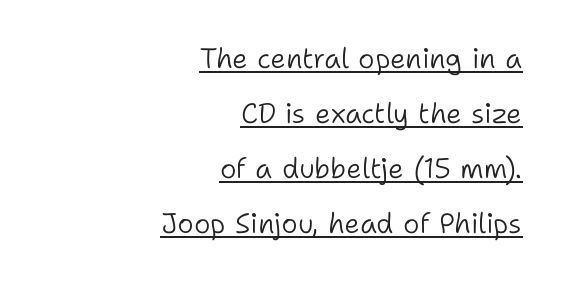
Q: Is the text bold? A: No.
Q: Is the text italic (slanted)? A: No, it is upright.
Q: Is the typeface a serif or a sans-serif typeface? A: Sans-serif.
Q: Is the text underlined? A: Yes.
Q: How is the paragraph aligned? A: Right-aligned.
Q: Is the spacing between letters normal or unusually wide? A: Normal.
Q: Is the spacing between lines tight, normal or loose? A: Loose.
Q: Width (condensed, normal, or wide)? A: Normal.
Q: Stroke contrast? A: Low.
Q: x-height? A: Medium.
Q: Monospaced? A: No.
